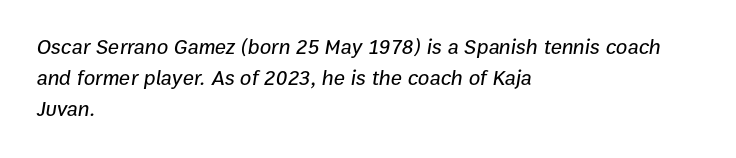
Q: Is the text italic (slanted)? A: Yes, it leans right by about 9 degrees.
Q: Is the text underlined? A: No.
Q: How is the paragraph aligned? A: Left-aligned.
Q: Is the spacing between letters normal or unusually wide? A: Normal.
Q: Is the spacing between lines tight, normal or loose? A: Normal.
